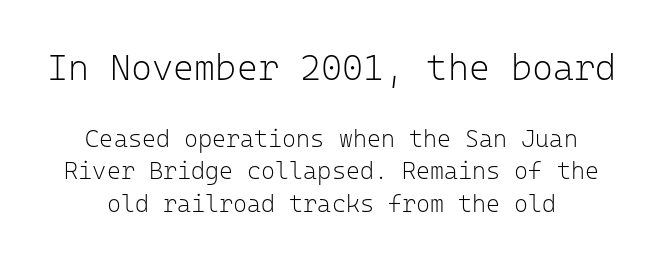
The image shows 36 px light sans-serif type, upright, monospaced; set normal line spacing (1.36x), normal letter spacing, not underlined; the first (top) block is 1.5x larger; low stroke contrast and a medium x-height.
